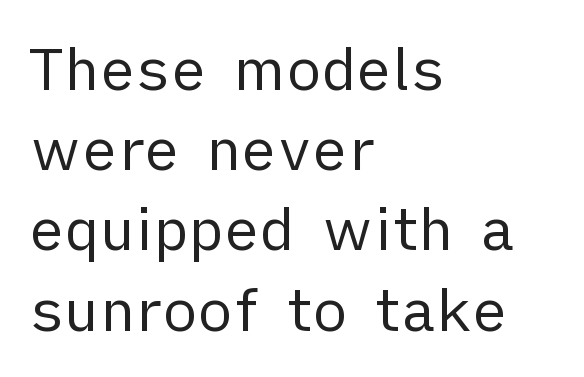
Compared with typical paragraphs, the rows here are spaced about the same. The font's upright variant was chosen for this text. The passage shown is typed in a proportional face where columns would drift. Has an underline been added? It has not. In terms of letterform style, serifs are entirely absent.
